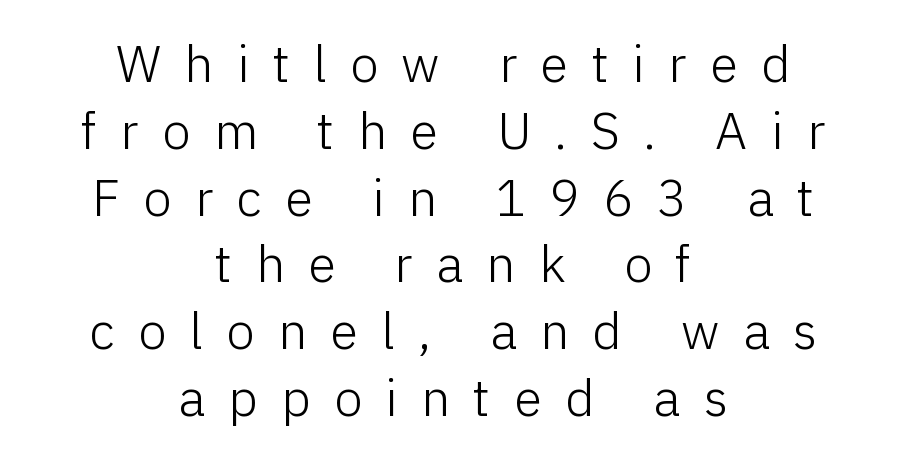
{"serif": "no", "italic": "no", "bold": "no", "weight": "light", "width": "normal", "stroke_contrast": "low", "x_height": "medium", "monospaced": "no", "underline": "no", "align": "center", "line_spacing": "normal", "line_spacing_ratio": 1.31, "letter_spacing": "wide", "letter_spacing_em": 0.46, "glyph_px": 51}
